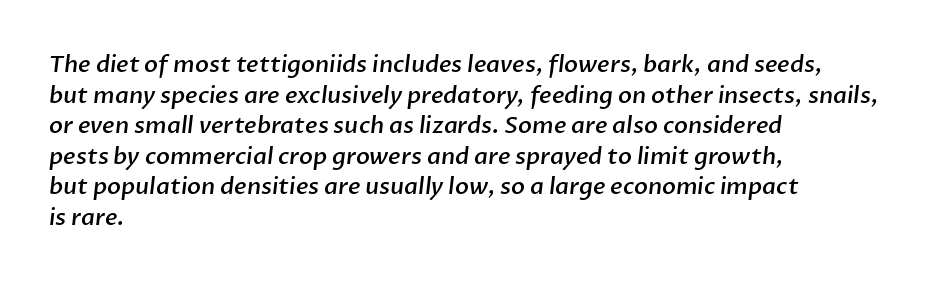
The image shows 23 px text type; set left-aligned, normal line spacing (1.33x), normal letter spacing, not underlined.
